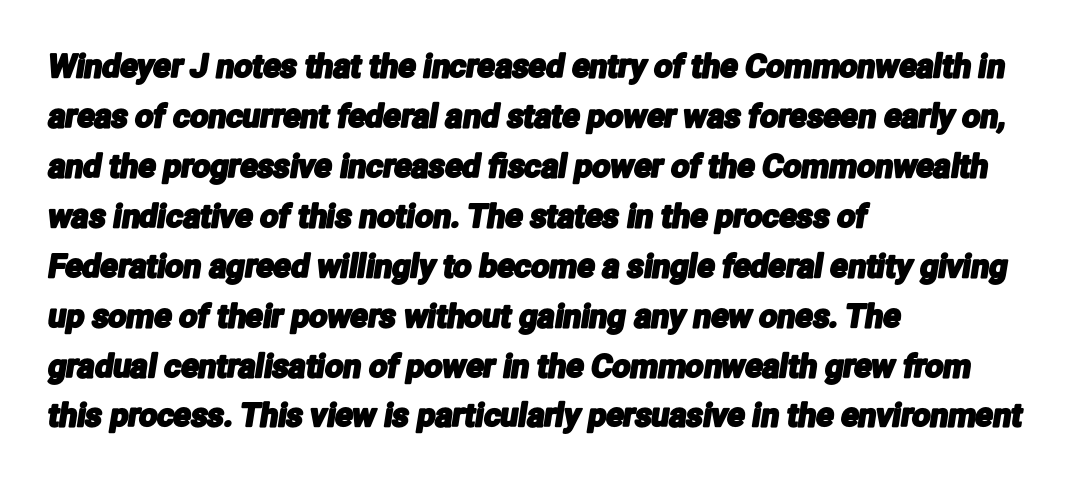
The image shows 32 px condensed sans-serif type; set left-aligned, normal line spacing (1.56x), normal letter spacing, not underlined; low stroke contrast and a medium x-height.
